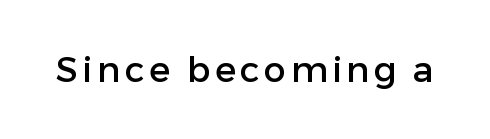
The rendering uses natural spacing where letterforms have individual widths. Nope, no serifs anywhere on these letters. A roman cut, with each character standing at attention. Quick note: underline off.
